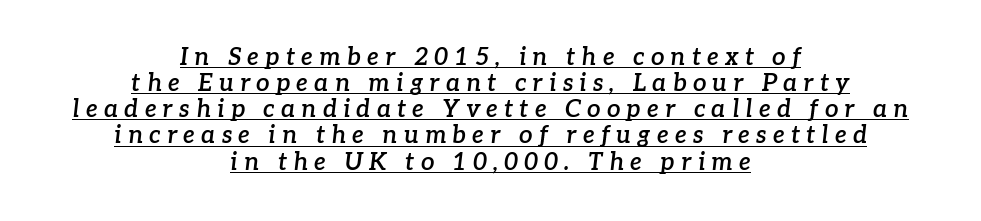
{"italic": "yes", "lean": "right", "slant_degrees": 7, "bold": "semi", "underline": "yes", "align": "center", "line_spacing": "tight", "line_spacing_ratio": 1.09, "letter_spacing": "wide", "letter_spacing_em": 0.26, "glyph_px": 24}
